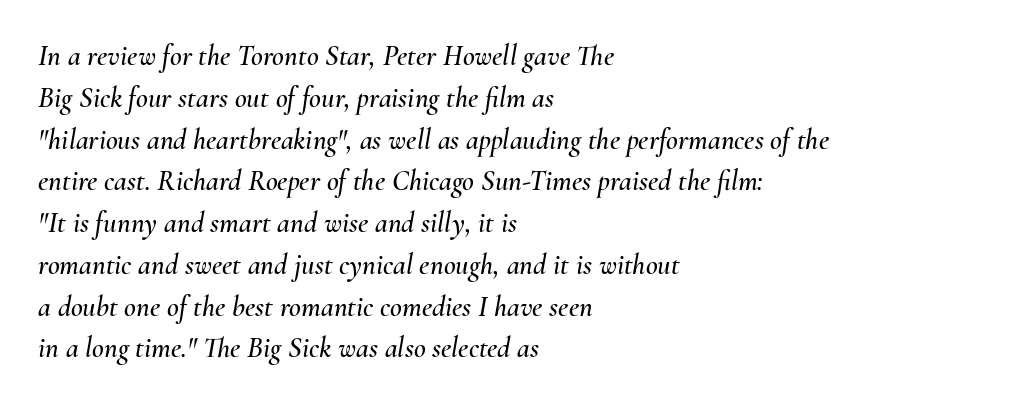
Q: Is the text italic (slanted)? A: Yes, it leans right by about 10 degrees.
Q: Is the text underlined? A: No.
Q: How is the paragraph aligned? A: Left-aligned.
Q: Is the spacing between letters normal or unusually wide? A: Normal.
Q: Is the spacing between lines tight, normal or loose? A: Normal.
Q: Width (condensed, normal, or wide)? A: Normal.
Q: Stroke contrast? A: Medium.
Q: x-height? A: Small.
Q: Monospaced? A: No.
